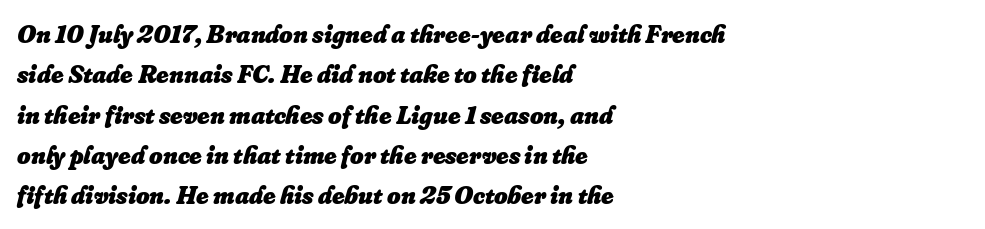
The image shows 26 px bold type, italic (leaning right); set left-aligned, normal line spacing (1.55x), normal letter spacing, not underlined.
